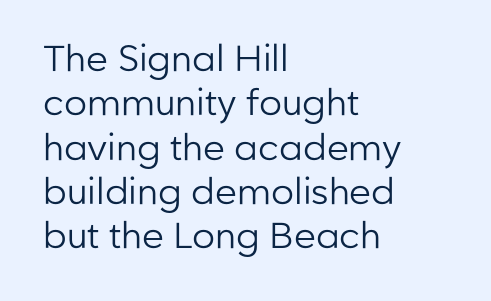
Q: Is the text bold? A: No.
Q: Is the text italic (slanted)? A: No, it is upright.
Q: Is the typeface a serif or a sans-serif typeface? A: Sans-serif.
Q: Is the text underlined? A: No.
Q: How is the paragraph aligned? A: Left-aligned.
Q: Is the spacing between letters normal or unusually wide? A: Normal.
Q: Width (condensed, normal, or wide)? A: Normal.
Q: Stroke contrast? A: Low.
Q: x-height? A: Medium.
Q: Monospaced? A: No.
